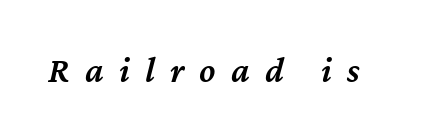
{"italic": "yes", "lean": "right", "slant_degrees": 12, "bold": "semi", "weight": "semibold", "width": "normal", "stroke_contrast": "medium", "x_height": "medium", "monospaced": "no", "underline": "no", "letter_spacing": "wide", "letter_spacing_em": 0.41, "glyph_px": 37}
